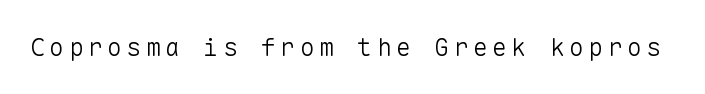
The type sits square on the baseline with zero lean. The strip under each line holds only bare page. Stroke thickness stays within the range of a standard reading face or lighter.
